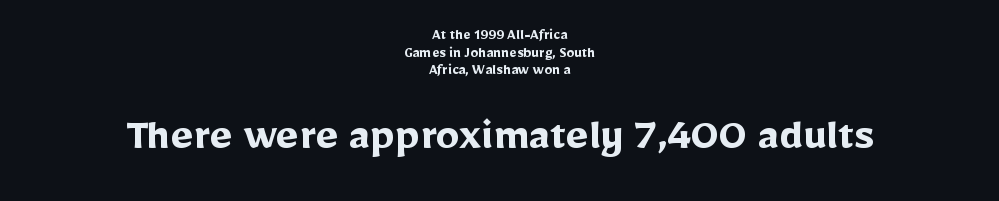
{"serif": "no", "italic": "no", "bold": "yes", "weight": "semibold", "width": "normal", "stroke_contrast": "low", "x_height": "medium", "monospaced": "no", "underline": "no", "align": "center", "line_spacing": "tight", "line_spacing_ratio": 1.1, "letter_spacing": "normal", "letter_spacing_em": 0.0, "larger_block": "second", "size_ratio": 3.0, "glyph_px": 48}
